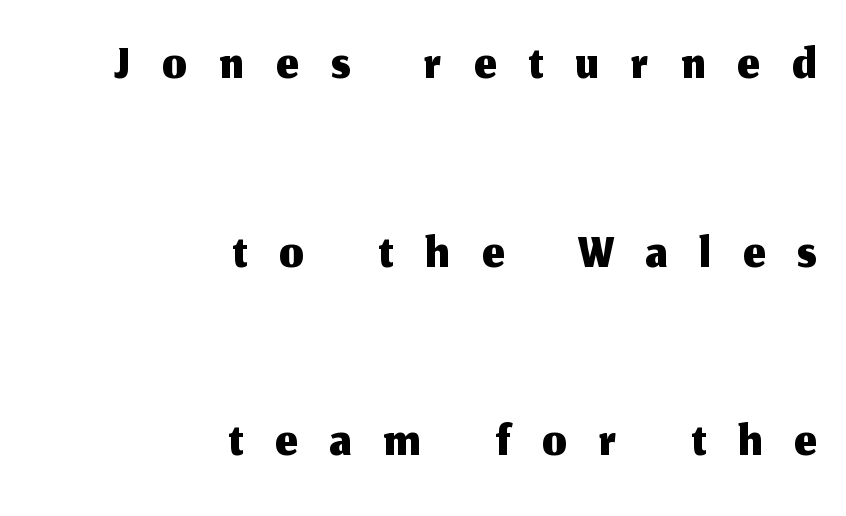
The image shows 77 px sans-serif type, upright; set right-aligned, loose line spacing (2.45x), unusually wide letter spacing (+0.42 em), not underlined; medium stroke contrast and a medium x-height.
